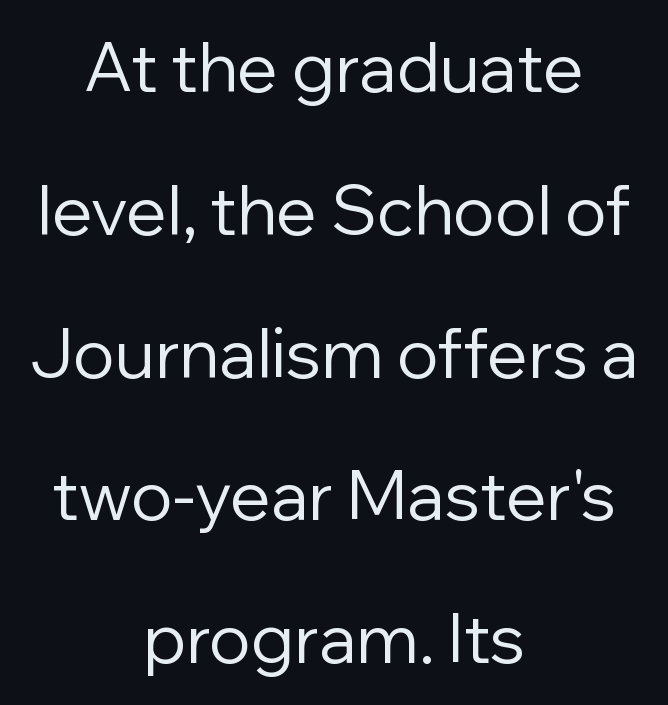
The image shows 68 px regular-weight sans-serif type, upright; set centered, loose line spacing (2.1x), normal letter spacing, not underlined; low stroke contrast and a medium x-height.
